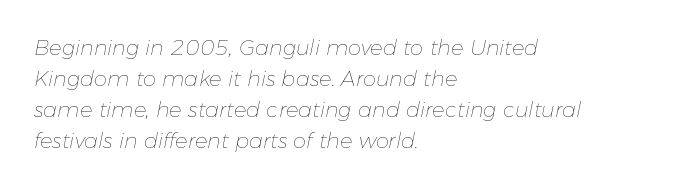
Spacing between characters is what you'd get straight out of the box. Baseline-to-baseline distance is the conventional proportion of letter height. Teacher's note: observe the even left margin — that is flush-left alignment. Unmarked baselines from the first word to the last.
